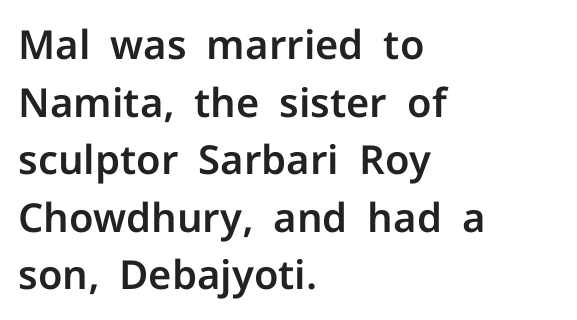
{"serif": "no", "italic": "no", "width": "normal", "stroke_contrast": "low", "x_height": "medium", "monospaced": "no", "underline": "no", "align": "left", "line_spacing": "normal", "line_spacing_ratio": 1.44, "letter_spacing": "normal", "letter_spacing_em": 0.0, "glyph_px": 40}
